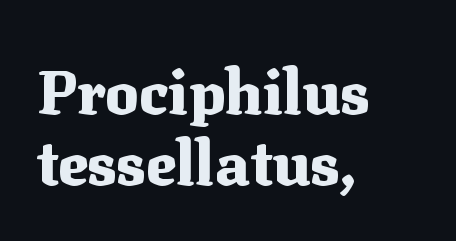
The image shows 62 px heavy serif type, upright; set left-aligned, tight line spacing (1.14x), normal letter spacing, not underlined; medium stroke contrast and a medium x-height.
